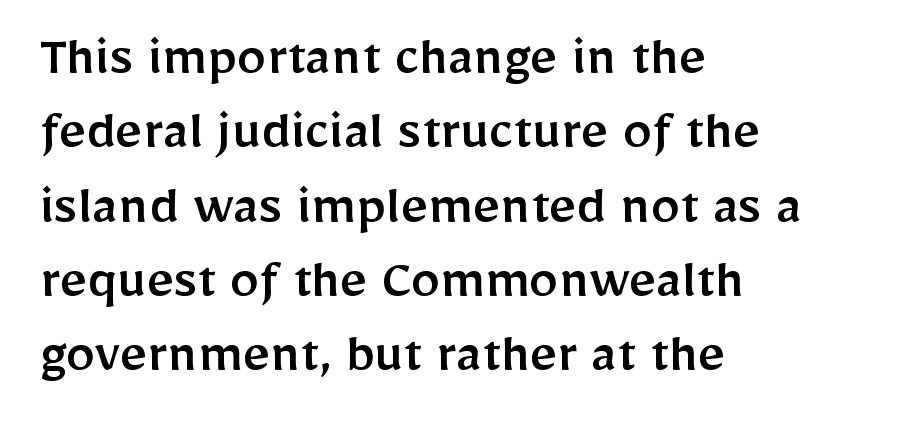
{"serif": "no", "italic": "no", "width": "normal", "stroke_contrast": "low", "x_height": "medium", "monospaced": "no", "underline": "no", "align": "left", "line_spacing": "normal", "line_spacing_ratio": 1.26, "letter_spacing": "normal", "letter_spacing_em": 0.0, "glyph_px": 59}
